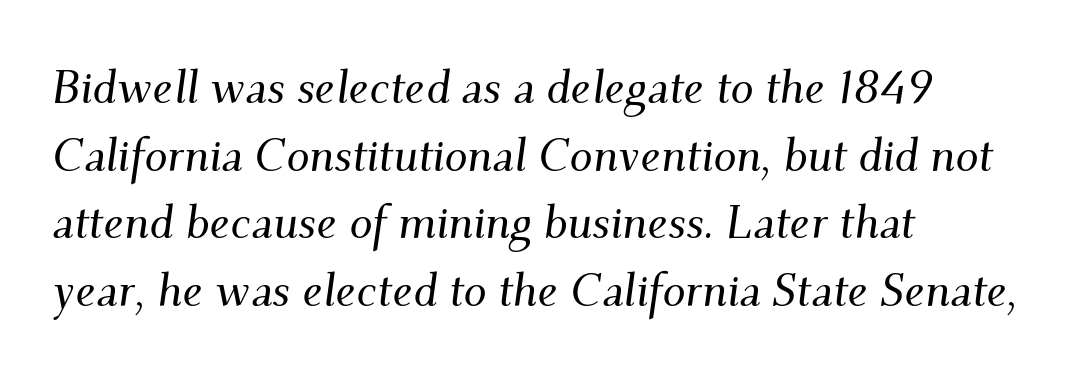
Q: Is the text italic (slanted)? A: Yes, it leans right by about 9 degrees.
Q: Is the typeface a serif or a sans-serif typeface? A: Serif.
Q: Is the text underlined? A: No.
Q: How is the paragraph aligned? A: Left-aligned.
Q: Is the spacing between letters normal or unusually wide? A: Normal.
Q: Is the spacing between lines tight, normal or loose? A: Normal.
Q: Width (condensed, normal, or wide)? A: Normal.
Q: Stroke contrast? A: Medium.
Q: x-height? A: Small.
Q: Monospaced? A: No.
